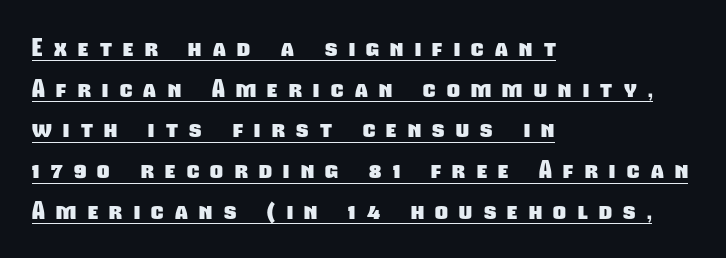
{"bold": "yes", "underline": "yes", "align": "left", "line_spacing": "normal", "line_spacing_ratio": 1.63, "letter_spacing": "wide", "letter_spacing_em": 0.46, "glyph_px": 25}
